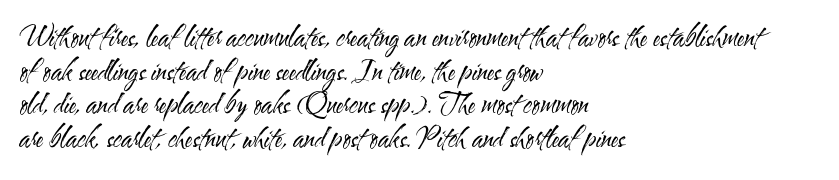
The image shows 27 px text type; set left-aligned, normal line spacing (1.25x), normal letter spacing, not underlined.
